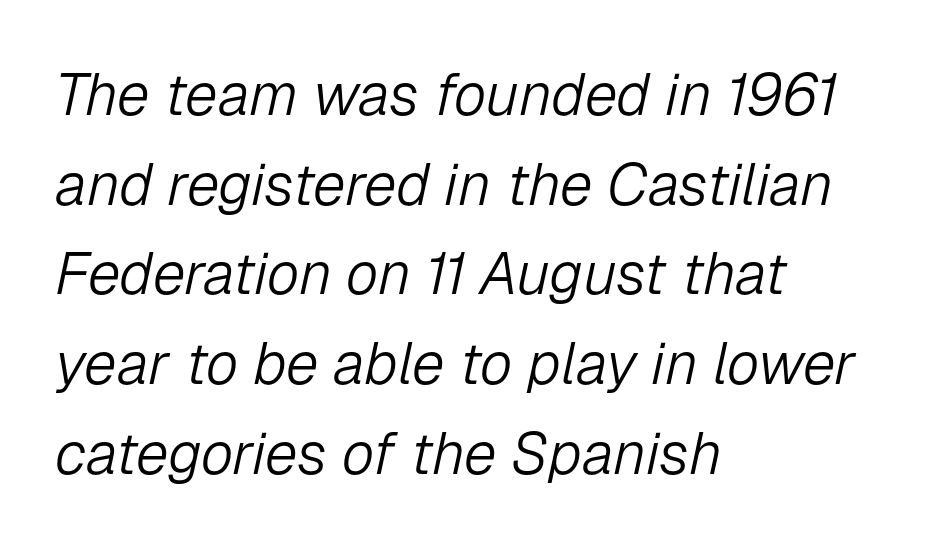
Q: Is the text bold? A: No.
Q: Is the text italic (slanted)? A: Yes, it leans right by about 12 degrees.
Q: Is the text underlined? A: No.
Q: How is the paragraph aligned? A: Left-aligned.
Q: Is the spacing between letters normal or unusually wide? A: Normal.
Q: Is the spacing between lines tight, normal or loose? A: Normal.
Q: Width (condensed, normal, or wide)? A: Normal.
Q: Stroke contrast? A: Low.
Q: x-height? A: Medium.
Q: Monospaced? A: No.
